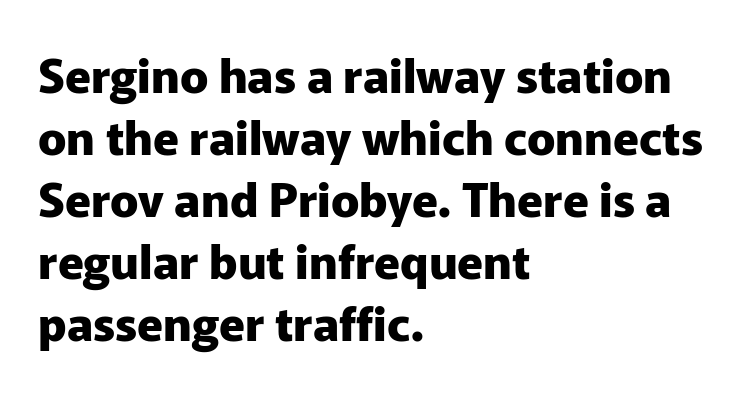
The image shows 47 px heavy sans-serif type, upright; set left-aligned, normal line spacing (1.32x), normal letter spacing, not underlined; low stroke contrast and a medium x-height.
